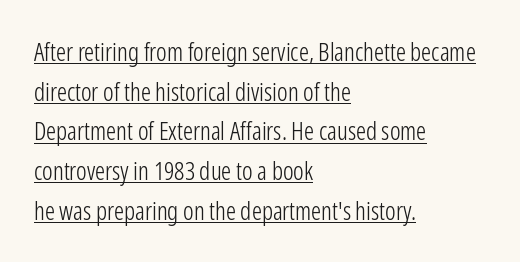
Teacher's note: observe the even left margin — that is flush-left alignment. Notice how a bar underscores the lettering throughout. Is there any slant? The stems are plumb. The rendering keeps characters at their native spacing. If you measured baseline to baseline, you'd find a middling distance.
